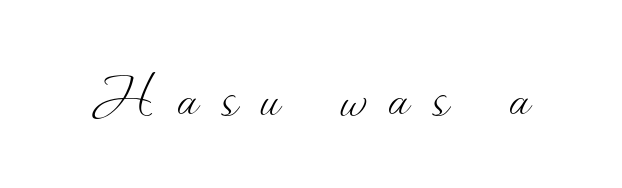
Bare-footed words on every line. Caption: expanded tracking, letters set apart. Each stroke keeps to a modest, everyday thickness or less. Do the characters align in a grid? No, the font is proportional.
